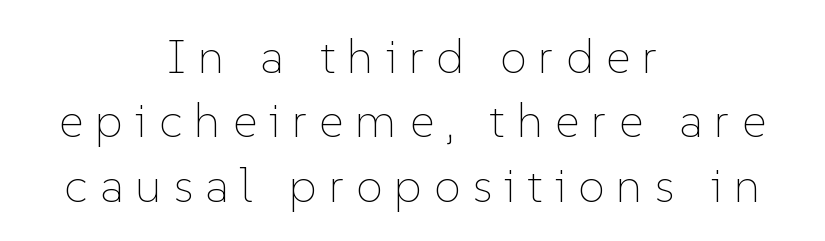
Regular leading. Weight class: somewhere from thin through regular. Rendered with straight, roman letterforms. What stands out about the letter spacing? Its width — letters are far apart. Is the block centered? Yes — each line is placed symmetrically about the middle.
